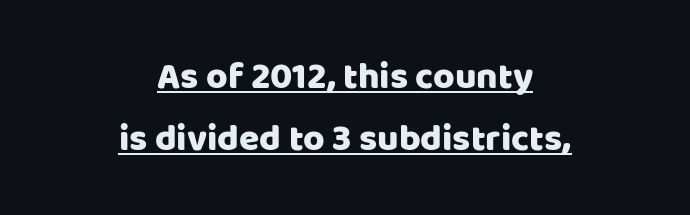
The image shows 37 px sans-serif type, upright; set centered, normal line spacing (1.68x), normal letter spacing, underlined; low stroke contrast and a large x-height.
